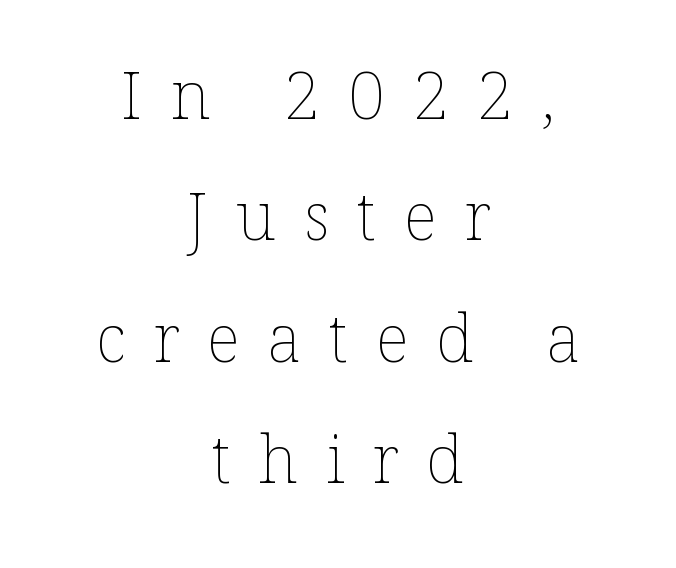
The passage shown is not underscored anywhere. Caption: face not bold, strokes unweighted. The face used here is proportionally spaced, like ordinary book or web type. Words appear elongated and porous because spacing is wide. The letters stand straight up with perfectly vertical stems. These lines stack symmetrically, like a column narrowing and widening about its center.
